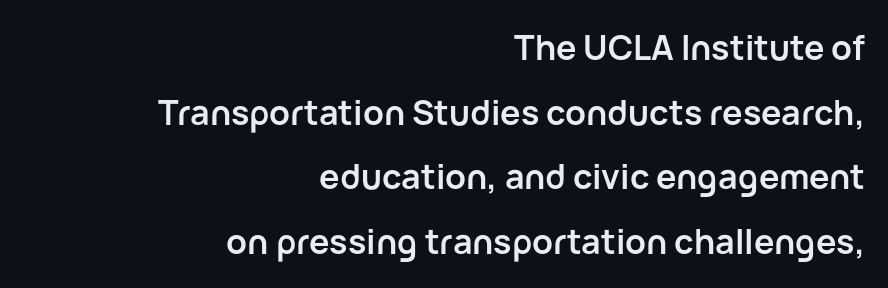
Is this a sans? Yes — the strokes have no serifs. The passage is arranged like a letterhead date or caption credit — flush right. Heavy-handed strokes throughout: this text is bold. Ascenders rise straight up at ninety degrees.
